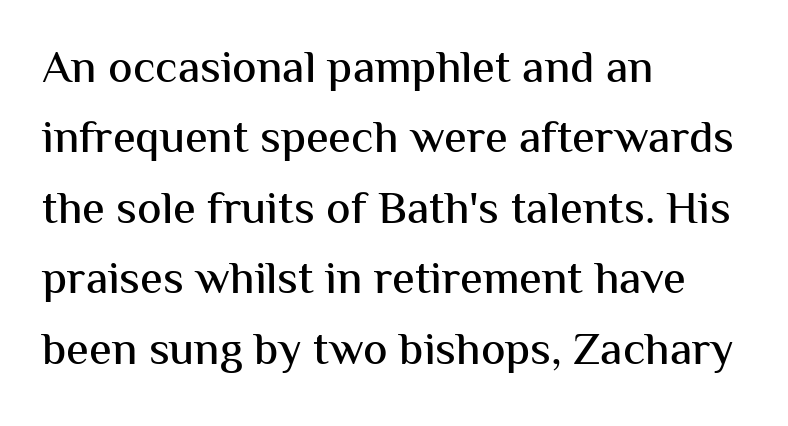
Q: Is the text italic (slanted)? A: No, it is upright.
Q: Is the typeface a serif or a sans-serif typeface? A: Sans-serif.
Q: Is the text underlined? A: No.
Q: How is the paragraph aligned? A: Left-aligned.
Q: Is the spacing between letters normal or unusually wide? A: Normal.
Q: Is the spacing between lines tight, normal or loose? A: Normal.
Q: Width (condensed, normal, or wide)? A: Normal.
Q: Stroke contrast? A: Medium.
Q: x-height? A: Medium.
Q: Monospaced? A: No.
